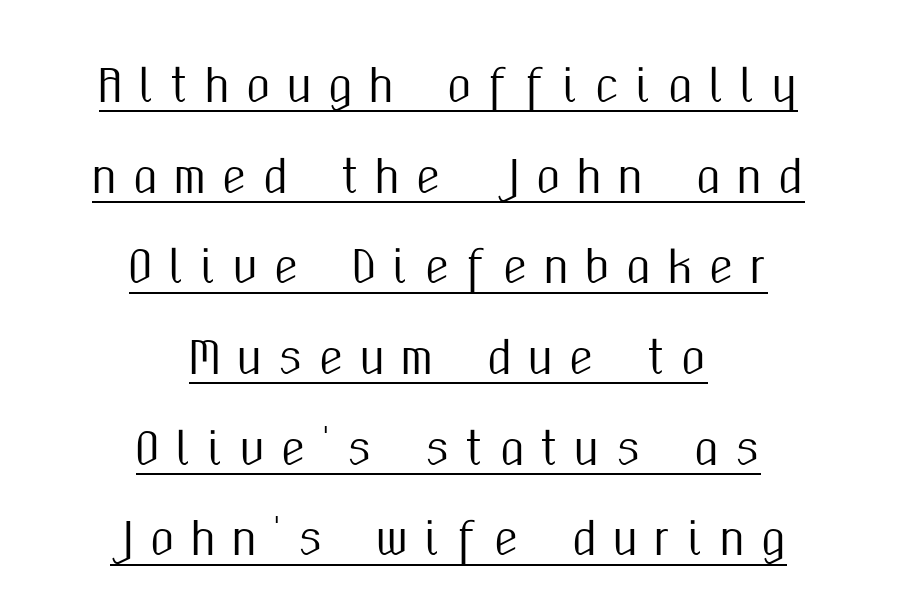
The line-height multiplier appears high, well above default. There is plenty of visible air inserted between adjacent glyphs. The type sits square on the baseline with zero lean. This sample uses a sans-serif face.
